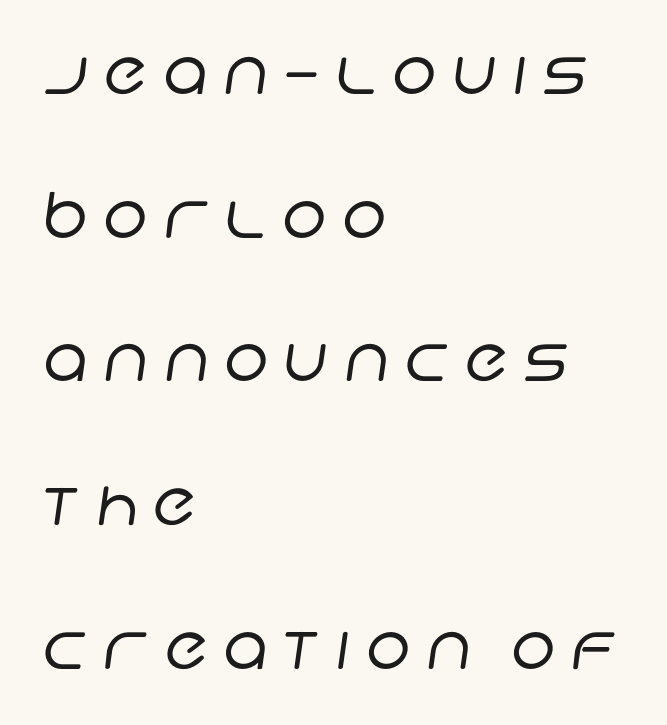
Q: Is the text bold? A: No.
Q: Is the typeface a serif or a sans-serif typeface? A: Sans-serif.
Q: Is the text underlined? A: No.
Q: How is the paragraph aligned? A: Left-aligned.
Q: Is the spacing between letters normal or unusually wide? A: Unusually wide.
Q: Is the spacing between lines tight, normal or loose? A: Loose.
Q: Width (condensed, normal, or wide)? A: Normal.
Q: Stroke contrast? A: Low.
Q: x-height? A: Large.
Q: Monospaced? A: No.
